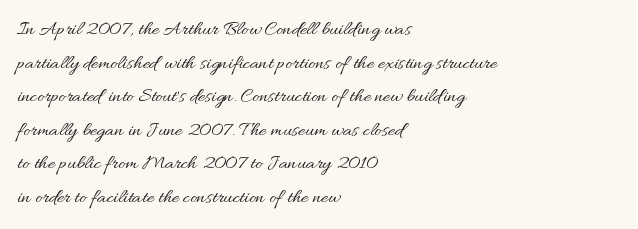
The image shows 21 px text type; set left-aligned, normal line spacing (1.6x), normal letter spacing, not underlined.
